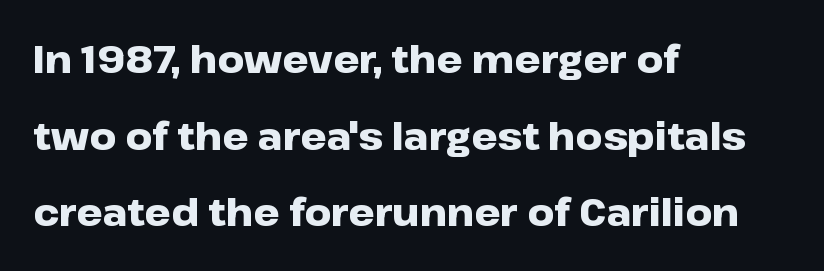
The image shows 37 px heavy, wide sans-serif type, upright; set left-aligned, loose line spacing (2.07x), normal letter spacing, not underlined; low stroke contrast and a medium x-height.
